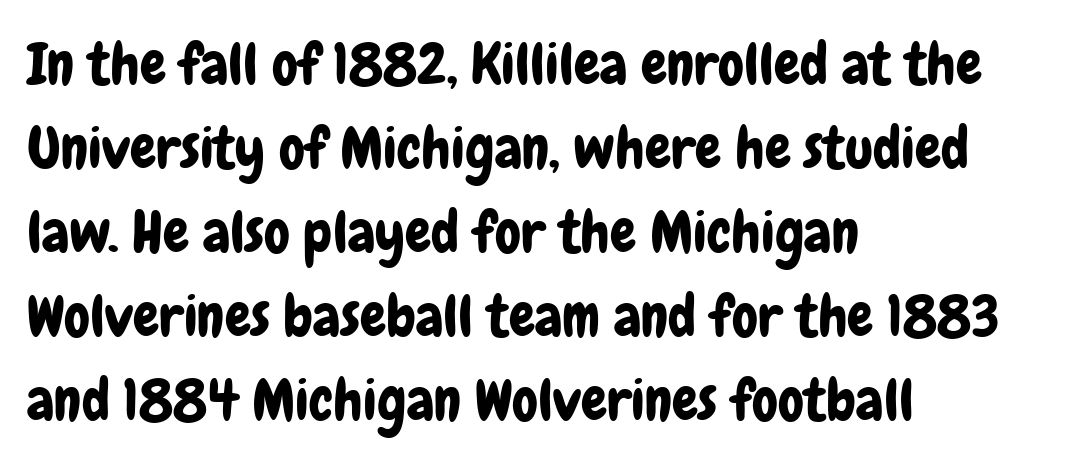
{"serif": "no", "italic": "no", "width": "condensed", "stroke_contrast": "low", "x_height": "medium", "monospaced": "no", "underline": "no", "align": "left", "line_spacing": "normal", "line_spacing_ratio": 1.45, "letter_spacing": "normal", "letter_spacing_em": 0.0, "glyph_px": 58}
